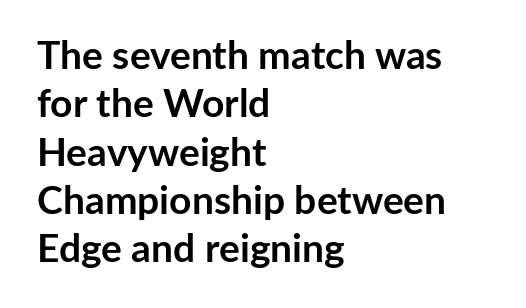
Q: Is the text bold? A: Yes.
Q: Is the text italic (slanted)? A: No, it is upright.
Q: Is the typeface a serif or a sans-serif typeface? A: Sans-serif.
Q: Is the text underlined? A: No.
Q: How is the paragraph aligned? A: Left-aligned.
Q: Is the spacing between letters normal or unusually wide? A: Normal.
Q: Width (condensed, normal, or wide)? A: Normal.
Q: Stroke contrast? A: Low.
Q: x-height? A: Medium.
Q: Monospaced? A: No.
